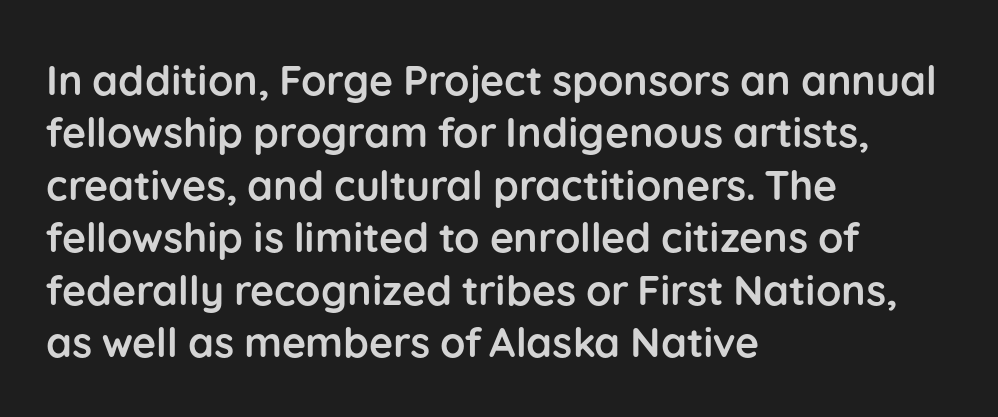
{"serif": "no", "italic": "no", "bold": "yes", "weight": "semibold", "width": "normal", "stroke_contrast": "low", "x_height": "medium", "monospaced": "no", "underline": "no", "align": "left", "line_spacing": "normal", "line_spacing_ratio": 1.28, "letter_spacing": "normal", "letter_spacing_em": 0.0, "glyph_px": 41}
